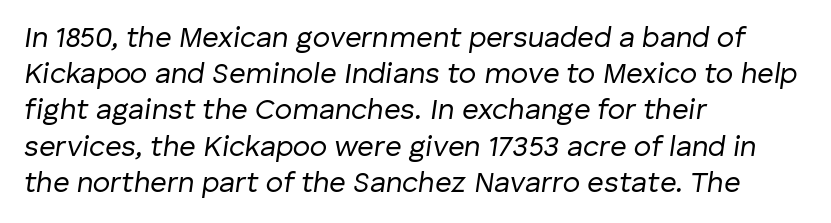
{"italic": "yes", "lean": "right", "slant_degrees": 8, "bold": "no", "weight": "regular", "width": "normal", "stroke_contrast": "low", "x_height": "medium", "monospaced": "no", "underline": "no", "align": "left", "line_spacing": "normal", "line_spacing_ratio": 1.25, "letter_spacing": "normal", "letter_spacing_em": 0.0, "glyph_px": 29}
